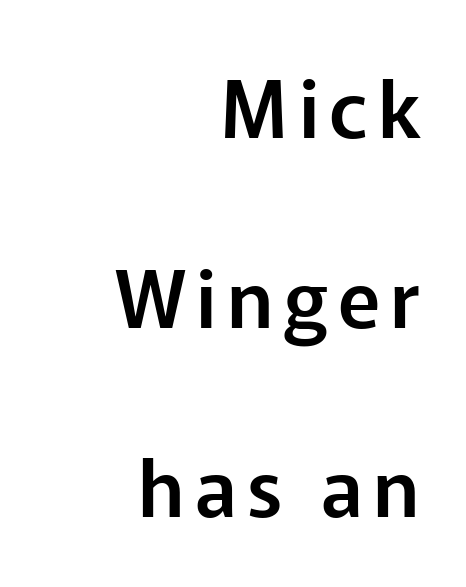
The image shows 79 px sans-serif type, upright; set right-aligned, loose line spacing (2.4x), not underlined; low stroke contrast and a medium x-height.
